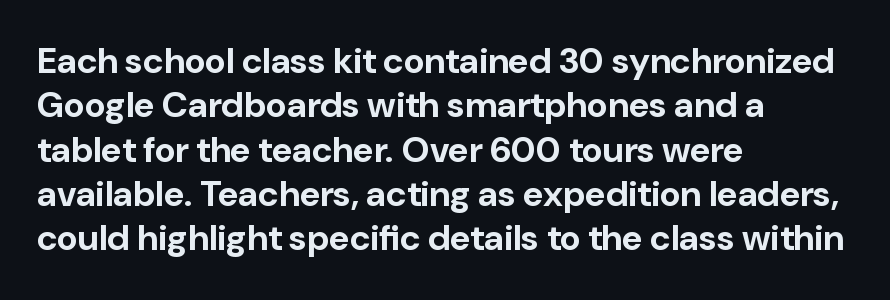
The image shows 36 px bold sans-serif type, upright; set left-aligned, line spacing 1.23x, normal letter spacing, not underlined; low stroke contrast and a medium x-height.
